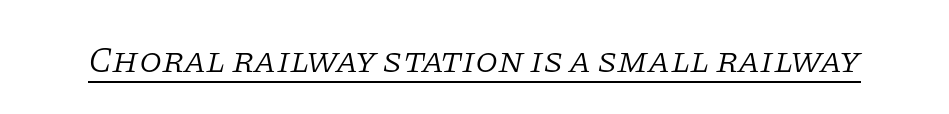
Compared with ordinary roman type, these characters are visibly tilted. Compared with a typical body face, this is equally light or lighter still. What decoration does the sample have? An underline. This sample uses plain, unmodified letter spacing. Are there feet on the stems? There are — it's a serif.
